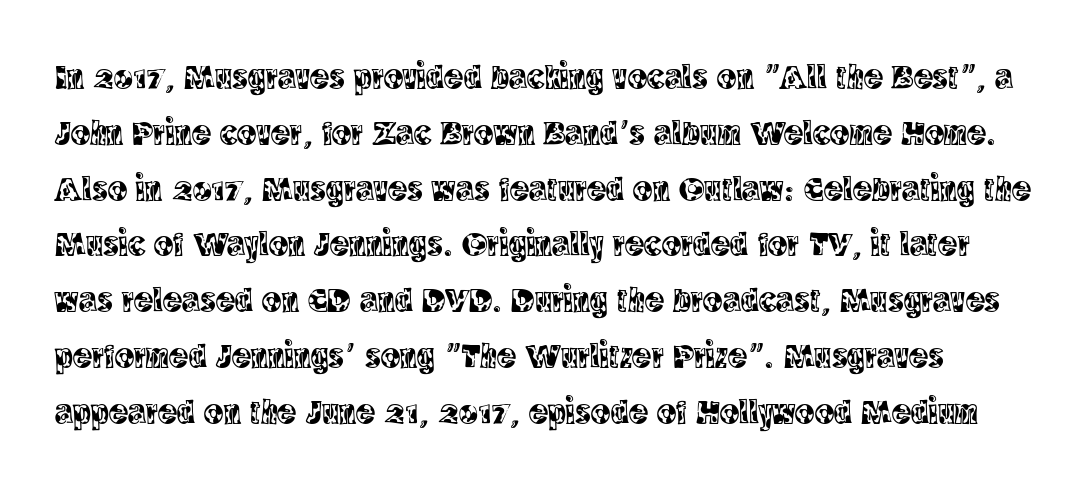
{"serif": "yes", "italic": "no", "width": "condensed", "x_height": "large", "monospaced": "no", "underline": "no", "line_spacing": "normal", "line_spacing_ratio": 1.55, "letter_spacing": "normal", "letter_spacing_em": 0.0, "glyph_px": 36}
